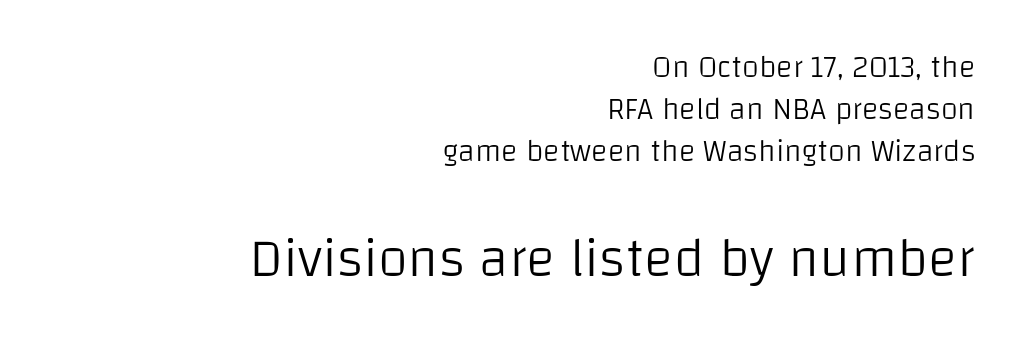
Q: Is the text bold? A: No.
Q: Is the text italic (slanted)? A: No, it is upright.
Q: Is the typeface a serif or a sans-serif typeface? A: Sans-serif.
Q: Is the text underlined? A: No.
Q: How is the paragraph aligned? A: Right-aligned.
Q: Is the spacing between letters normal or unusually wide? A: Normal.
Q: Is the spacing between lines tight, normal or loose? A: Normal.
Q: Which block of text is set in a larger size, the first (top) or the second (bottom)? A: The second (bottom) one.
Q: Width (condensed, normal, or wide)? A: Normal.
Q: Stroke contrast? A: Low.
Q: x-height? A: Large.
Q: Monospaced? A: No.
